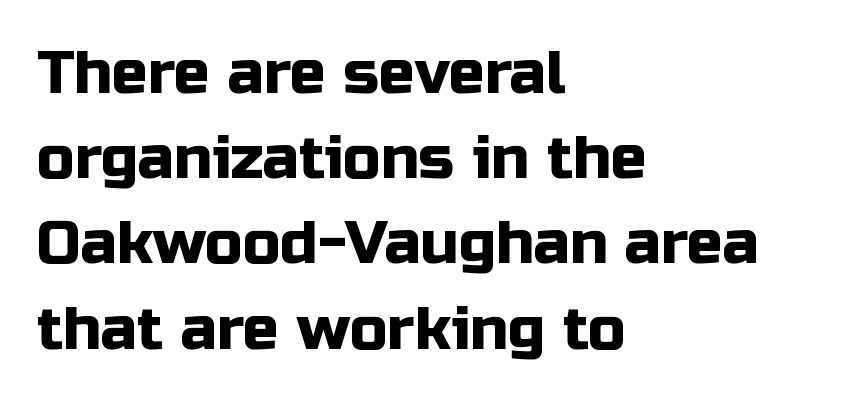
Q: Is the text italic (slanted)? A: No, it is upright.
Q: Is the typeface a serif or a sans-serif typeface? A: Sans-serif.
Q: Is the text underlined? A: No.
Q: How is the paragraph aligned? A: Left-aligned.
Q: Is the spacing between letters normal or unusually wide? A: Normal.
Q: Is the spacing between lines tight, normal or loose? A: Normal.
Q: Width (condensed, normal, or wide)? A: Normal.
Q: Stroke contrast? A: Low.
Q: x-height? A: Medium.
Q: Monospaced? A: No.
